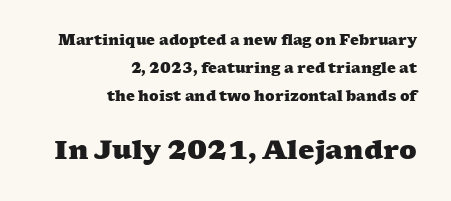
The image shows 26 px bold type; set right-aligned, loose line spacing (2.01x), normal letter spacing, not underlined; the second (bottom) block is 1.86x larger.
